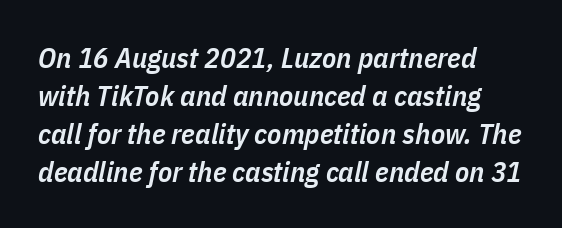
Descenders are the only things crossing below the line. The lettering tilts uniformly, giving the passage an italic look. Spacing between characters is what you'd get straight out of the box. Varying glyph widths throughout — classic text-font behaviour. Successive baselines arrive at the customary interval. Set as a demibold, roughly 600 on the weight scale.
